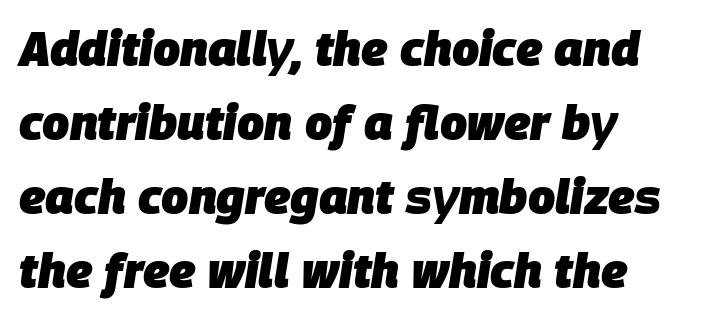
Q: Is the text bold? A: Yes.
Q: Is the text italic (slanted)? A: Yes, it leans right by about 9 degrees.
Q: Is the text underlined? A: No.
Q: How is the paragraph aligned? A: Left-aligned.
Q: Is the spacing between letters normal or unusually wide? A: Normal.
Q: Is the spacing between lines tight, normal or loose? A: Normal.
Q: Width (condensed, normal, or wide)? A: Normal.
Q: Stroke contrast? A: Low.
Q: x-height? A: Large.
Q: Monospaced? A: No.
